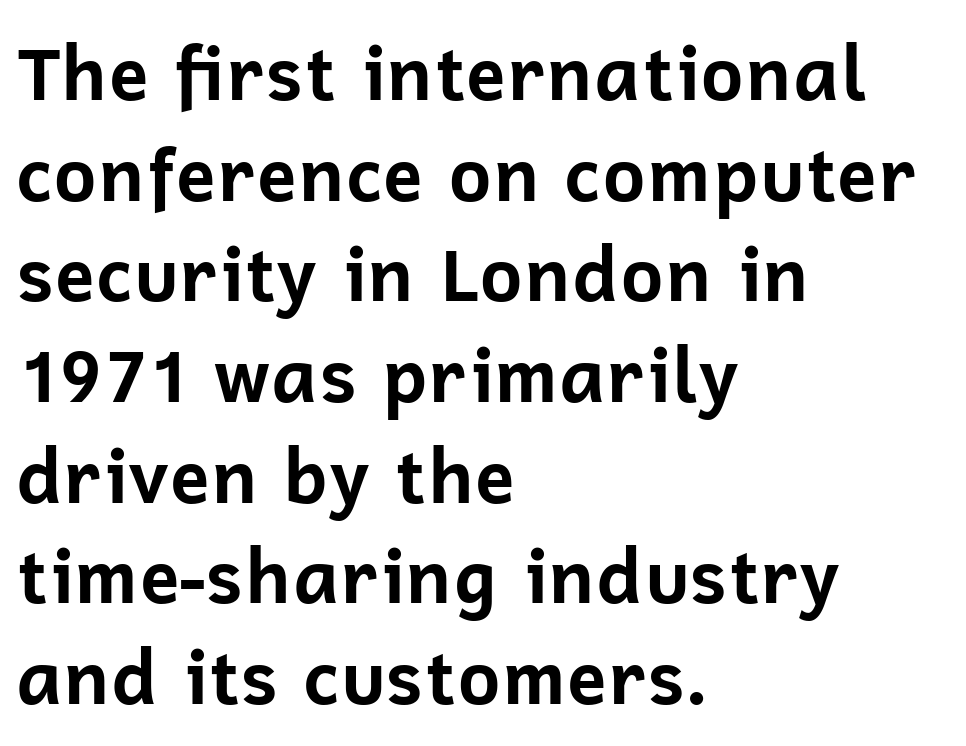
Q: Is the text bold? A: Yes.
Q: Is the text italic (slanted)? A: No, it is upright.
Q: Is the typeface a serif or a sans-serif typeface? A: Sans-serif.
Q: Is the text underlined? A: No.
Q: How is the paragraph aligned? A: Left-aligned.
Q: Is the spacing between letters normal or unusually wide? A: Normal.
Q: Is the spacing between lines tight, normal or loose? A: Normal.
Q: Width (condensed, normal, or wide)? A: Normal.
Q: Stroke contrast? A: Low.
Q: x-height? A: Medium.
Q: Monospaced? A: No.
